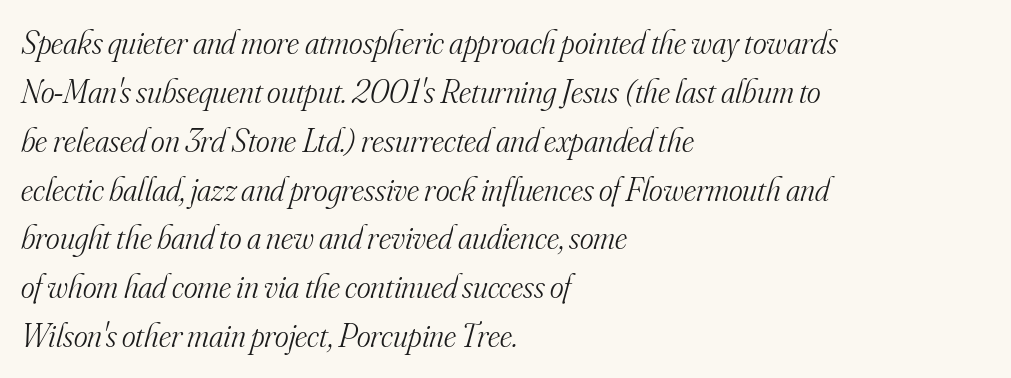
{"serif": "yes", "italic": "yes", "lean": "right", "slant_degrees": 16, "bold": "no", "weight": "light", "width": "normal", "stroke_contrast": "medium", "x_height": "small", "monospaced": "no", "underline": "no", "align": "left", "line_spacing": "normal", "line_spacing_ratio": 1.48, "letter_spacing": "normal", "letter_spacing_em": 0.0, "glyph_px": 33}
